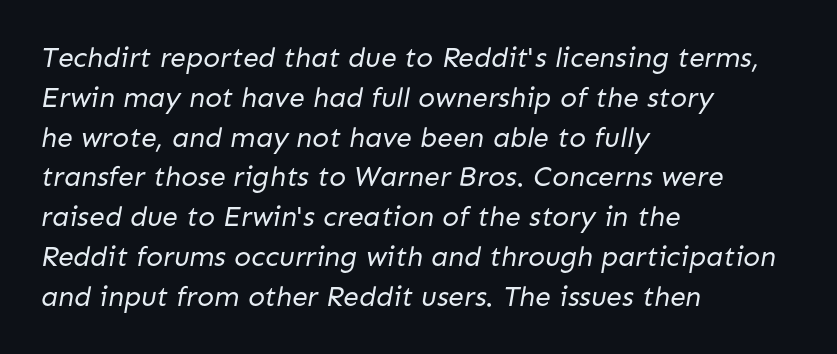
The image shows 28 px regular-weight sans-serif type; set left-aligned, normal line spacing (1.42x), normal letter spacing, not underlined; low stroke contrast and a medium x-height.
